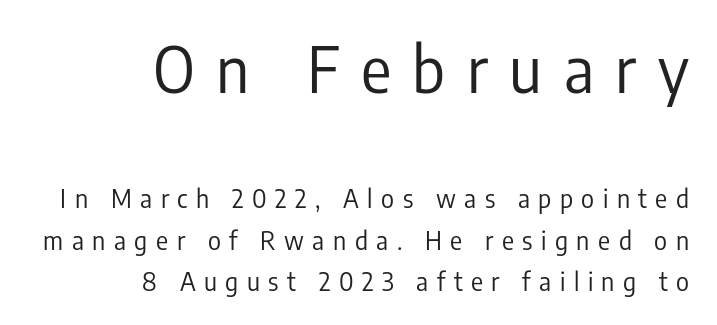
Every stem runs plumb, perpendicular to the baseline. The gap between lines stays unmarked. A sans-serif font was chosen for this passage. In terms of letterspacing, this is a distinctly airy, spread setting.
